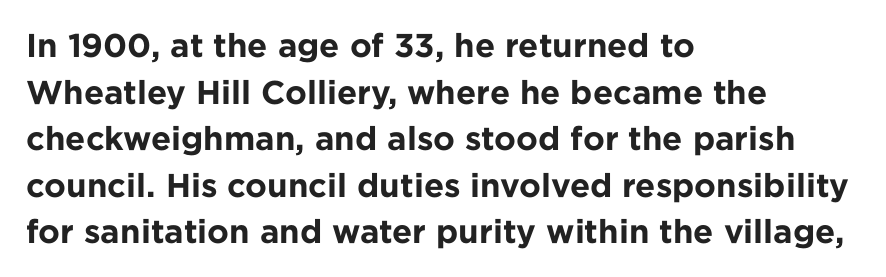
{"serif": "no", "italic": "no", "bold": "yes", "weight": "bold", "width": "normal", "stroke_contrast": "low", "x_height": "medium", "monospaced": "no", "underline": "no", "align": "left", "line_spacing": "normal", "line_spacing_ratio": 1.41, "letter_spacing": "normal", "letter_spacing_em": 0.0, "glyph_px": 33}
